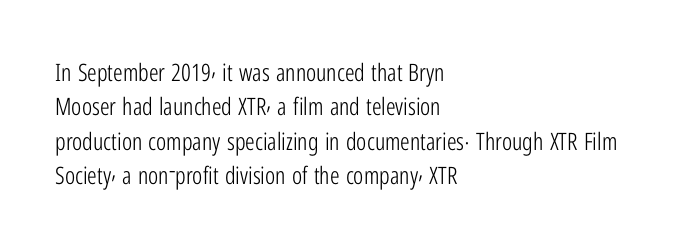
The image shows 24 px text type, upright; set left-aligned, normal line spacing (1.43x), normal letter spacing, not underlined.
